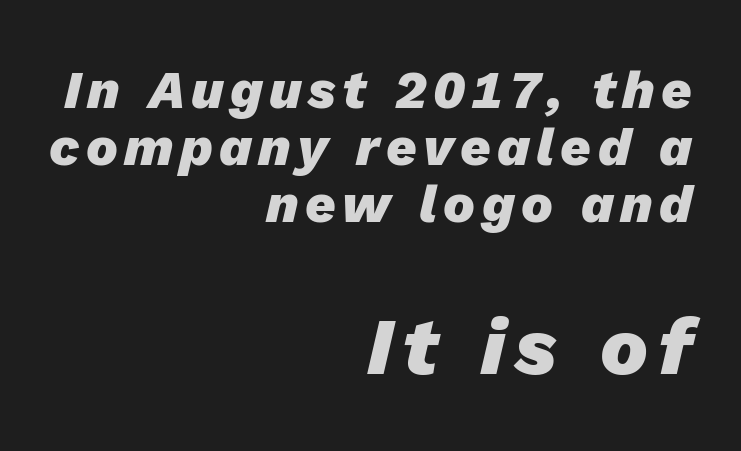
Does the lettering tilt? It does — this is italic. Character size in the trailing block exceeds that of the leading block. The sample has been set heavy, in full bold. A typesetter would call this proportional, since set widths differ per character. A bare baseline throughout the passage.
